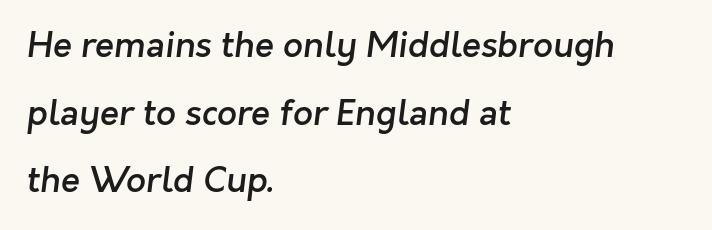
Q: Is the text bold? A: Semi-bold.
Q: Is the typeface a serif or a sans-serif typeface? A: Sans-serif.
Q: Is the text underlined? A: No.
Q: How is the paragraph aligned? A: Left-aligned.
Q: Is the spacing between letters normal or unusually wide? A: Normal.
Q: Is the spacing between lines tight, normal or loose? A: Loose.
Q: Width (condensed, normal, or wide)? A: Normal.
Q: Stroke contrast? A: Low.
Q: x-height? A: Medium.
Q: Monospaced? A: No.
